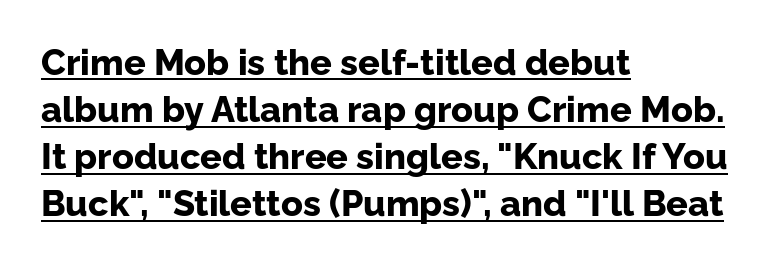
Q: Is the text bold? A: Yes.
Q: Is the text italic (slanted)? A: No, it is upright.
Q: Is the typeface a serif or a sans-serif typeface? A: Sans-serif.
Q: Is the text underlined? A: Yes.
Q: How is the paragraph aligned? A: Left-aligned.
Q: Is the spacing between letters normal or unusually wide? A: Normal.
Q: Is the spacing between lines tight, normal or loose? A: Normal.
Q: Width (condensed, normal, or wide)? A: Normal.
Q: Stroke contrast? A: Low.
Q: x-height? A: Medium.
Q: Monospaced? A: No.
